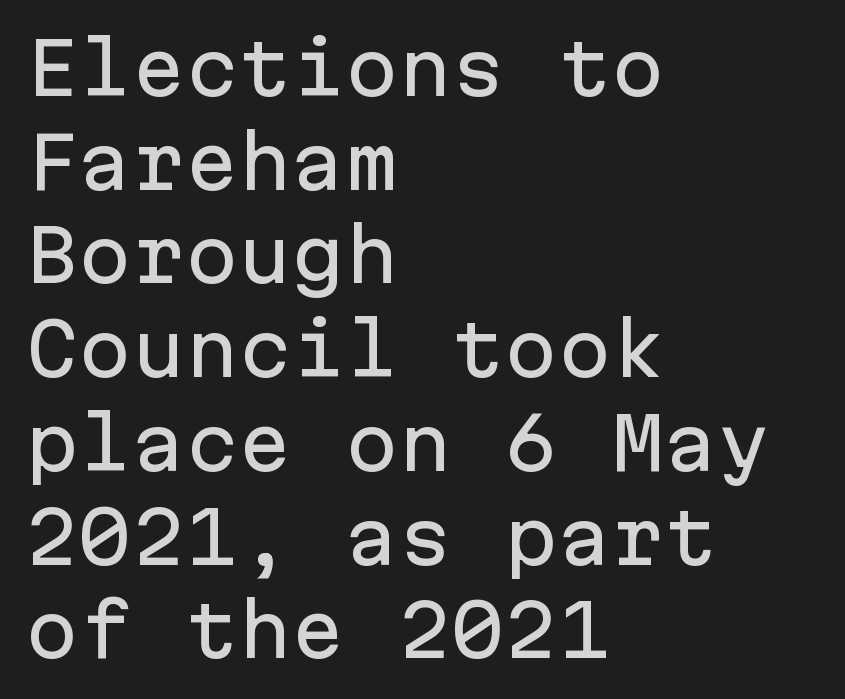
{"serif": "no", "italic": "no", "width": "normal", "stroke_contrast": "low", "x_height": "medium", "monospaced": "yes", "underline": "no", "align": "left", "line_spacing": "normal", "line_spacing_ratio": 1.32, "letter_spacing": "normal", "letter_spacing_em": 0.0, "glyph_px": 71}
